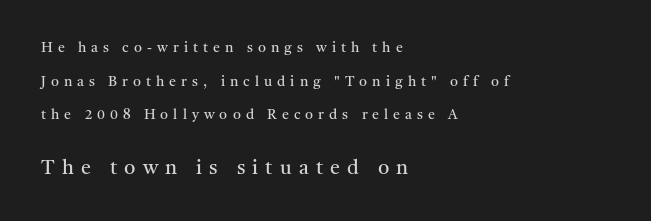
Look at the glyph heights: the lower group is clearly the bigger setting. The block of text is sparse from top to bottom, with ample space between rows. Underlining? Definitely not there. The lettering holds an erect, upright posture throughout.
